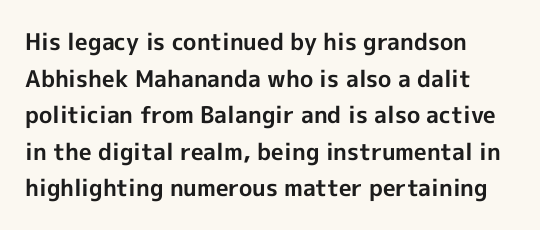
Honestly, the row spacing looks completely unremarkable. Decoration check: the copy has no underline. Posture: vertical. The sample has been set heavy, in full bold. Does extra space separate the letters? No, they use regular spacing.
